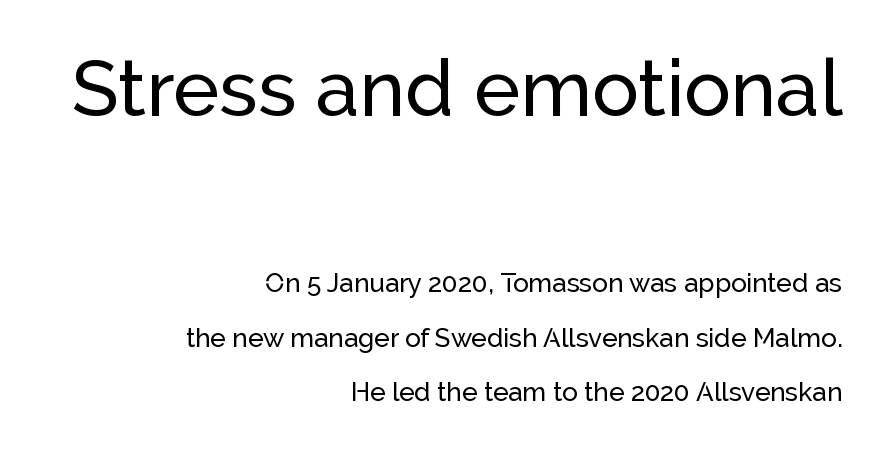
The image shows 78 px sans-serif type, upright; set right-aligned, loose line spacing (2.09x), normal letter spacing, not underlined; the first (top) block is 3.0x larger; low stroke contrast and a medium x-height.
